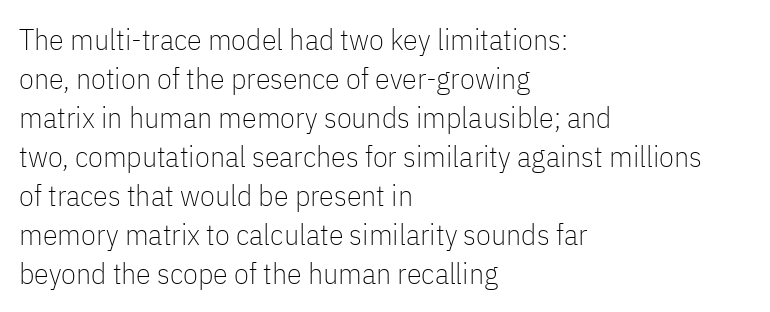
Regarding serifs, this sample does without them. Ordinary non-slanted type is in use. Glyph-to-glyph distance matches everyday printed text. Descenders are the only things crossing below the line. Spacing verdict: proportional, widths tailored to each character.
